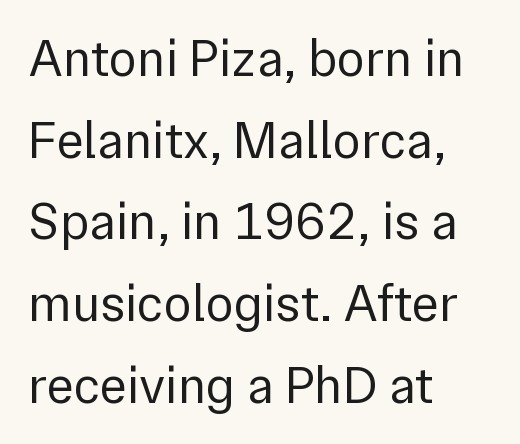
The image shows 52 px regular-weight sans-serif type, upright; set left-aligned, normal line spacing (1.57x), normal letter spacing, not underlined; a medium x-height.
